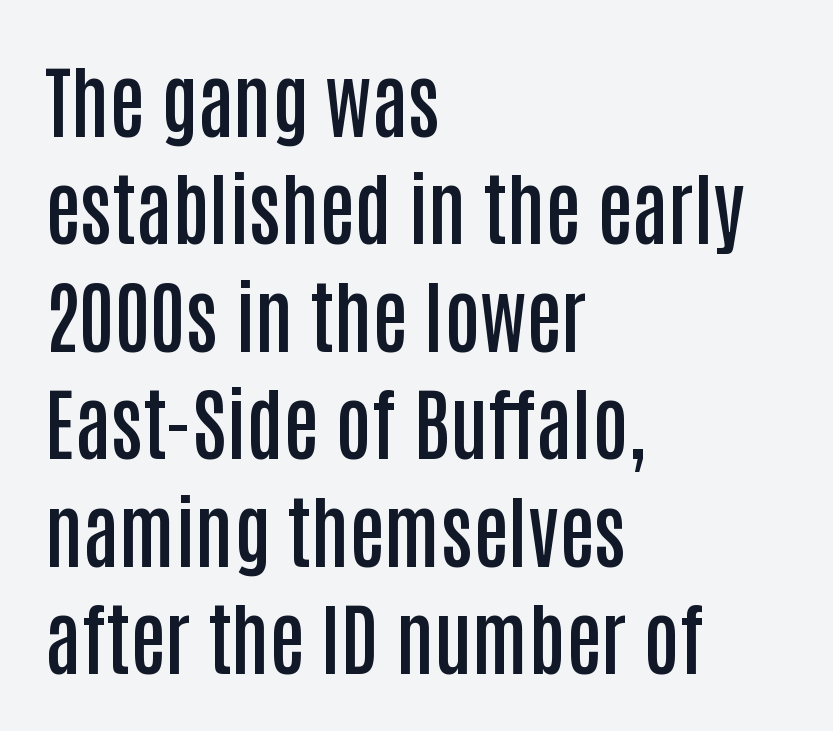
The image shows 79 px semibold, condensed sans-serif type, upright; set left-aligned, normal line spacing (1.36x), normal letter spacing, not underlined; low stroke contrast and a large x-height.
